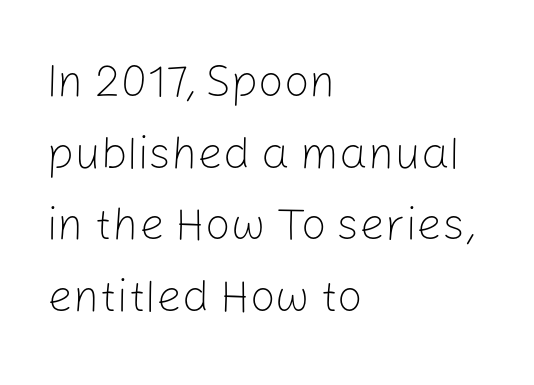
The image shows 45 px light sans-serif type, upright; set left-aligned, normal line spacing (1.59x), normal letter spacing, not underlined; low stroke contrast and a medium x-height.
